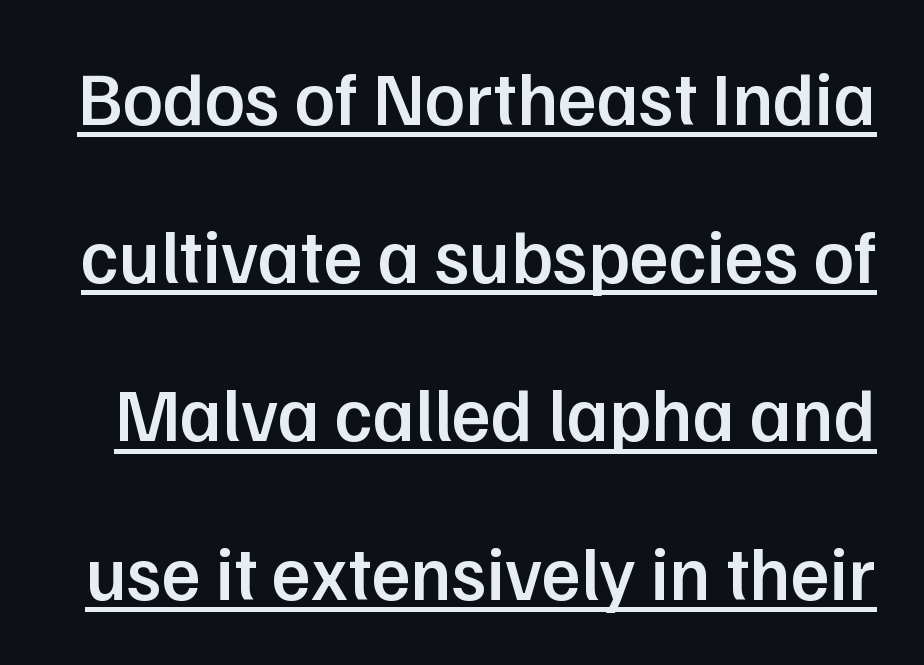
{"serif": "no", "italic": "no", "bold": "semi", "weight": "semibold", "width": "normal", "stroke_contrast": "low", "x_height": "medium", "monospaced": "no", "underline": "yes", "line_spacing": "loose", "line_spacing_ratio": 2.11, "letter_spacing": "normal", "letter_spacing_em": 0.0, "glyph_px": 75}
